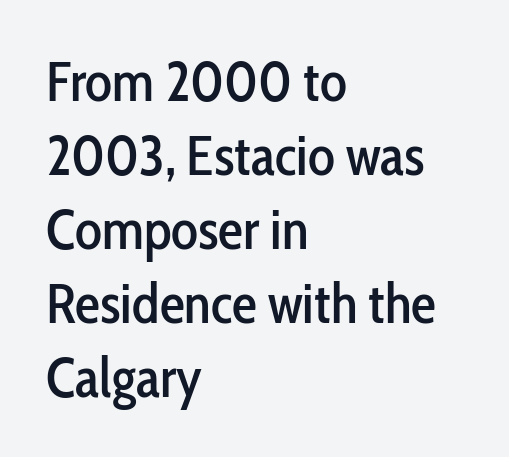
The image shows 56 px condensed sans-serif type, upright; set left-aligned, normal line spacing (1.32x), normal letter spacing, not underlined; low stroke contrast and a medium x-height.
